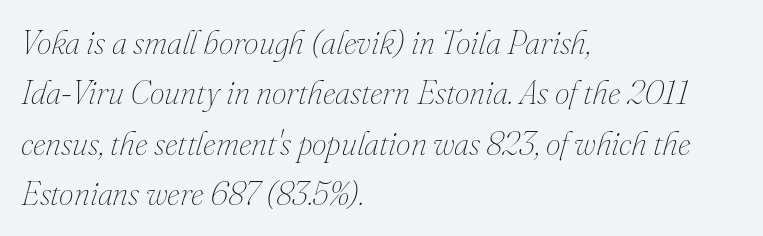
The image shows 33 px thin type, italic (leaning right); set left-aligned, normal line spacing (1.53x), normal letter spacing, not underlined; medium stroke contrast and a small x-height.
